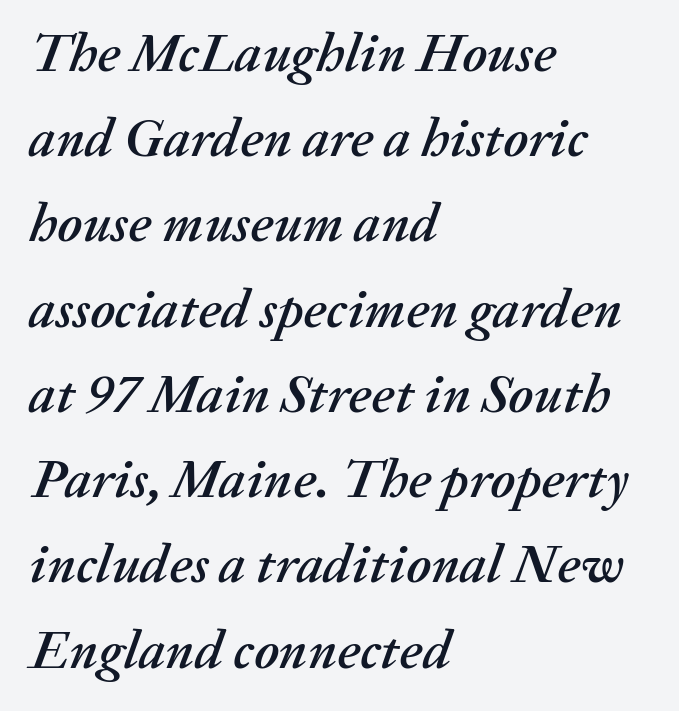
The image shows 55 px text type, italic (leaning right); set left-aligned, normal line spacing (1.55x), normal letter spacing, not underlined; medium stroke contrast and a medium x-height.
